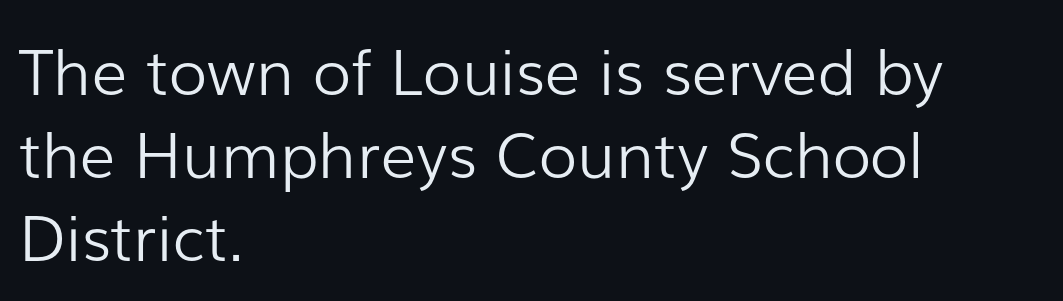
The image shows 63 px light sans-serif type, upright; set left-aligned, normal line spacing (1.32x), normal letter spacing, not underlined; low stroke contrast and a medium x-height.
